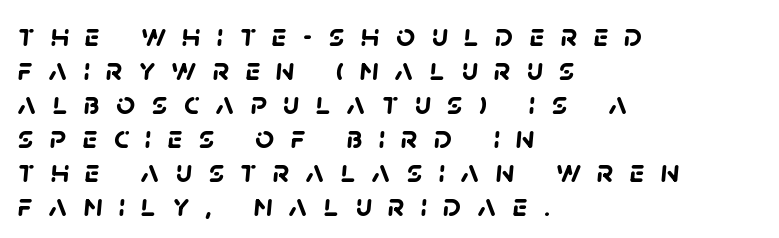
The image shows 33 px semibold sans-serif type; set left-aligned, tight line spacing (1.03x), unusually wide letter spacing (+0.49 em), not underlined; low stroke contrast and a large x-height.
